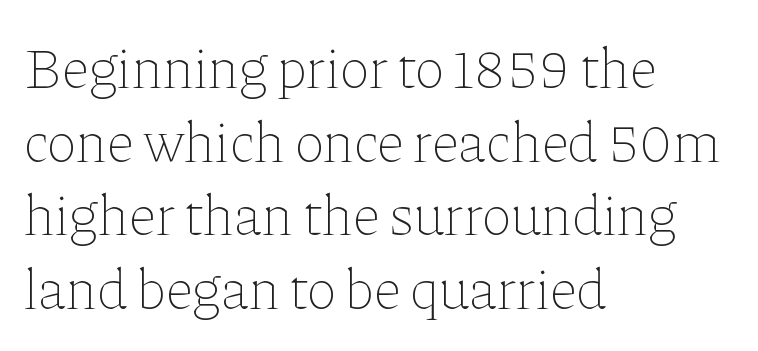
Q: Is the text bold? A: No.
Q: Is the text italic (slanted)? A: No, it is upright.
Q: Is the text underlined? A: No.
Q: How is the paragraph aligned? A: Left-aligned.
Q: Is the spacing between letters normal or unusually wide? A: Normal.
Q: Is the spacing between lines tight, normal or loose? A: Normal.
Q: Width (condensed, normal, or wide)? A: Normal.
Q: Stroke contrast? A: Low.
Q: x-height? A: Medium.
Q: Monospaced? A: No.
